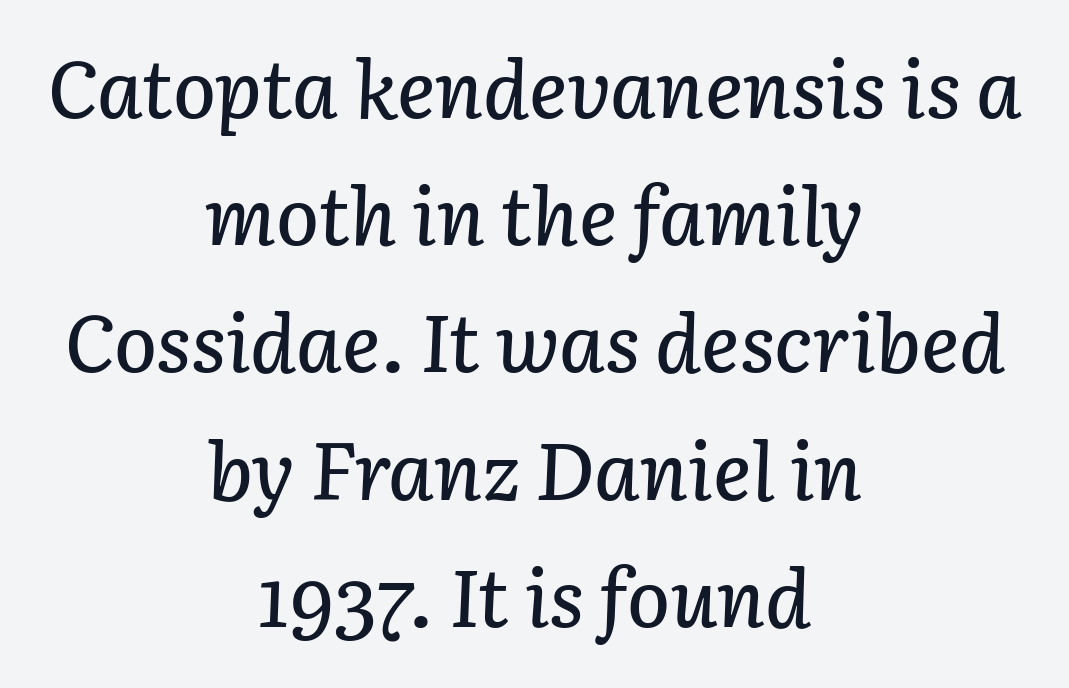
The line-height multiplier appears to be the usual default. The passage shown is not underscored anywhere. The passage shown is typed in a proportional face where columns would drift. Nothing unusual about the tracking: characters are spaced as the font intends. Neither beginnings nor endings align; midpoints do.
